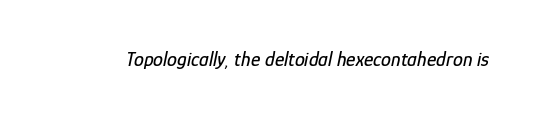
No extra tracking has been applied to these lines. The typography opts for an oblique posture over an upright one. Descenders are the only things crossing below the line.
